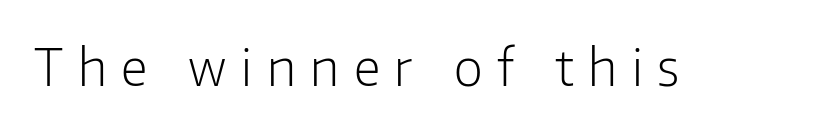
{"serif": "no", "italic": "no", "bold": "no", "weight": "light", "width": "normal", "stroke_contrast": "low", "x_height": "medium", "monospaced": "no", "underline": "no", "letter_spacing": "wide", "letter_spacing_em": 0.29, "glyph_px": 50}
